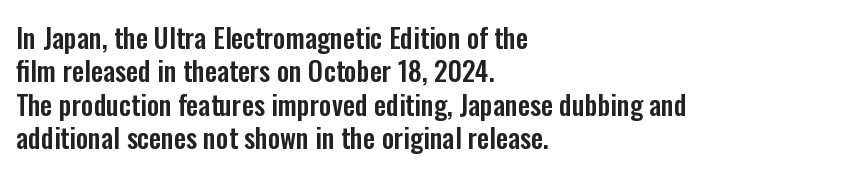
{"italic": "no", "underline": "no", "align": "left", "line_spacing_ratio": 1.24, "letter_spacing": "normal", "letter_spacing_em": 0.0, "glyph_px": 27}
